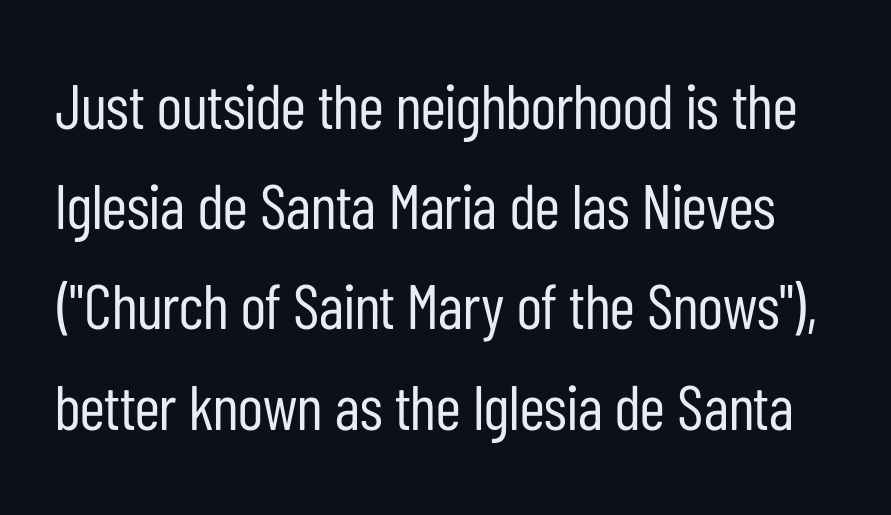
Q: Is the text bold? A: No.
Q: Is the text italic (slanted)? A: No, it is upright.
Q: Is the typeface a serif or a sans-serif typeface? A: Sans-serif.
Q: Is the text underlined? A: No.
Q: Is the spacing between letters normal or unusually wide? A: Normal.
Q: Is the spacing between lines tight, normal or loose? A: Normal.
Q: Width (condensed, normal, or wide)? A: Condensed.
Q: Stroke contrast? A: Low.
Q: x-height? A: Medium.
Q: Monospaced? A: No.
